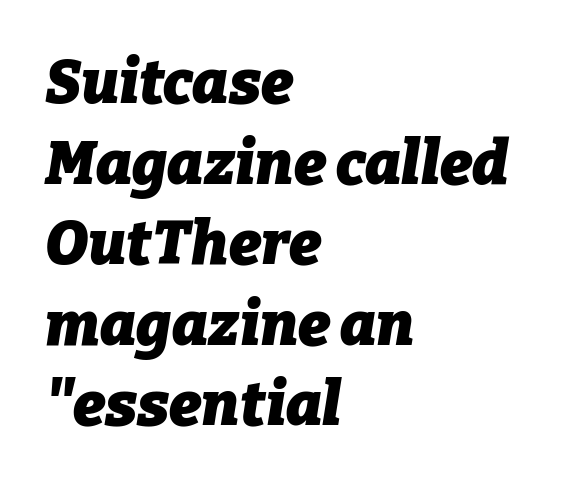
Q: Is the text bold? A: Yes.
Q: Is the text italic (slanted)? A: Yes, it leans right by about 9 degrees.
Q: Is the text underlined? A: No.
Q: How is the paragraph aligned? A: Left-aligned.
Q: Is the spacing between letters normal or unusually wide? A: Normal.
Q: Is the spacing between lines tight, normal or loose? A: Normal.
Q: Width (condensed, normal, or wide)? A: Normal.
Q: Stroke contrast? A: Low.
Q: x-height? A: Medium.
Q: Monospaced? A: No.
